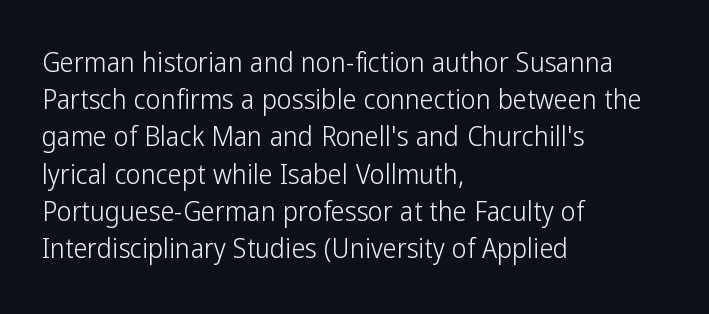
The image shows 28 px light, condensed sans-serif type, upright; set left-aligned, normal line spacing (1.33x), normal letter spacing, not underlined; low stroke contrast and a medium x-height.
